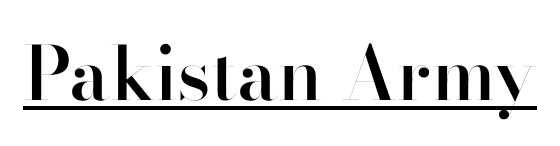
The image shows 74 px semibold sans-serif type, upright; set normal letter spacing, underlined; high stroke contrast and a small x-height.
